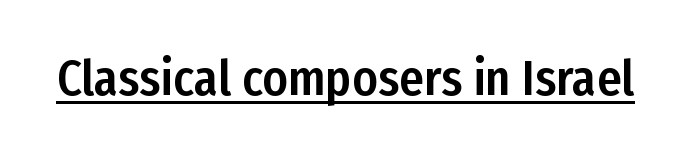
{"serif": "no", "italic": "no", "width": "condensed", "stroke_contrast": "low", "x_height": "medium", "monospaced": "no", "underline": "yes", "letter_spacing": "normal", "letter_spacing_em": 0.0, "glyph_px": 49}
